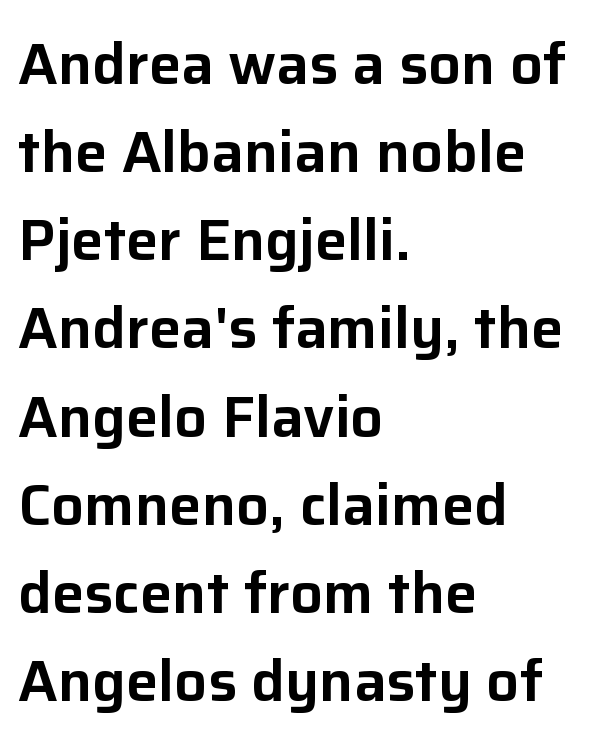
Is the letter spacing exaggerated? No — it looks like the ordinary default. The rendering anchors every line to the left-hand side. Compared with typical paragraphs, the rows here are spaced about the same. The rendering uses natural spacing where letterforms have individual widths. The type sits square on the baseline with zero lean.
